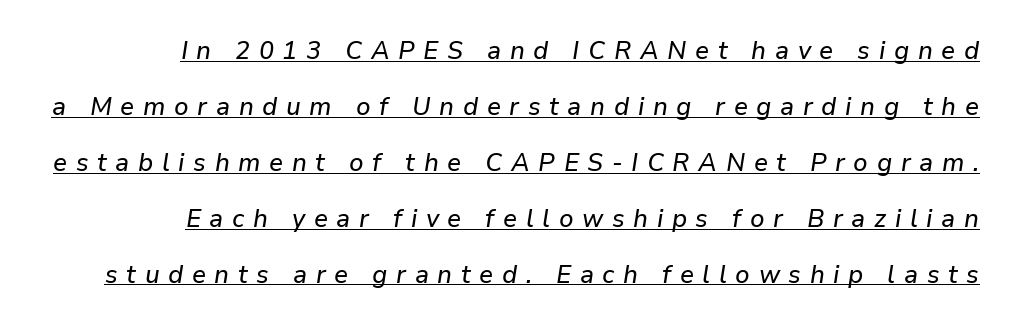
Q: Is the text italic (slanted)? A: Yes, it leans right by about 9 degrees.
Q: Is the text underlined? A: Yes.
Q: How is the paragraph aligned? A: Right-aligned.
Q: Is the spacing between letters normal or unusually wide? A: Unusually wide.
Q: Is the spacing between lines tight, normal or loose? A: Loose.
